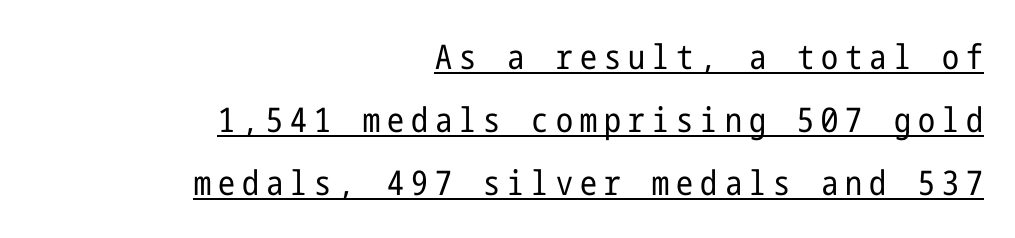
The image shows 34 px regular-weight, condensed sans-serif type, upright; set right-aligned, line spacing 1.86x, unusually wide letter spacing (+0.21 em), underlined; low stroke contrast and a medium x-height.
